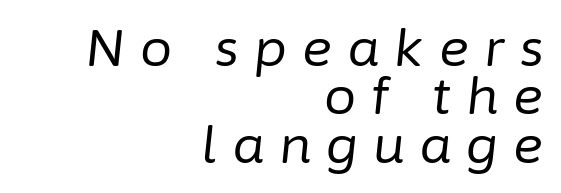
{"italic": "yes", "lean": "right", "slant_degrees": 6, "bold": "no", "weight": "regular", "width": "normal", "stroke_contrast": "low", "x_height": "medium", "monospaced": "no", "underline": "no", "align": "right", "line_spacing": "tight", "line_spacing_ratio": 0.95, "letter_spacing": "wide", "letter_spacing_em": 0.3, "glyph_px": 51}
